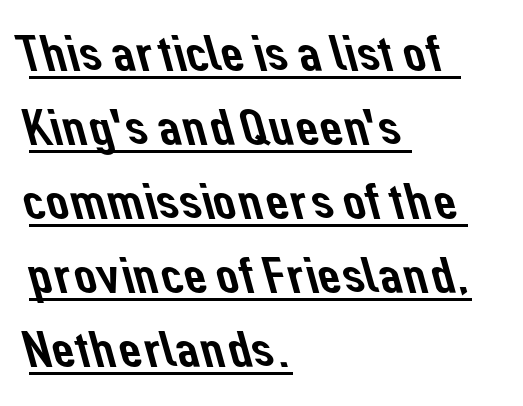
The image shows 51 px sans-serif type; set left-aligned, normal line spacing (1.45x), normal letter spacing, underlined; low stroke contrast and a medium x-height.
